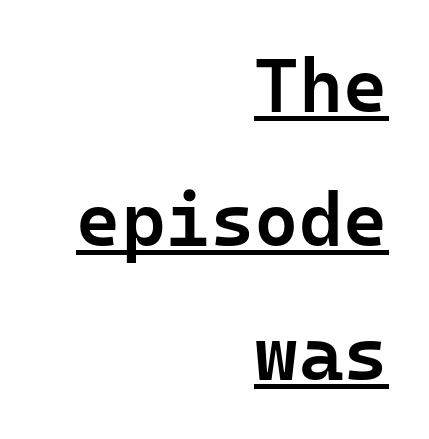
The lines are quadded right. The typesetting leans somewhat heavy: a semibold. Monospaced: the letters line up in strict vertical columns. Observe the ordinary spacing: letters are neighbours, not strangers.
